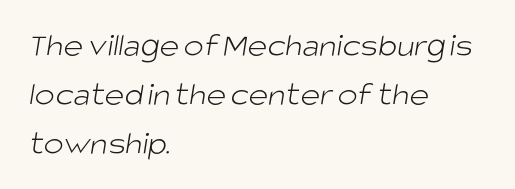
{"serif": "no", "bold": "no", "weight": "light", "width": "normal", "stroke_contrast": "low", "x_height": "large", "monospaced": "no", "underline": "no", "align": "left", "line_spacing": "normal", "line_spacing_ratio": 1.44, "letter_spacing": "normal", "letter_spacing_em": 0.0, "glyph_px": 34}
